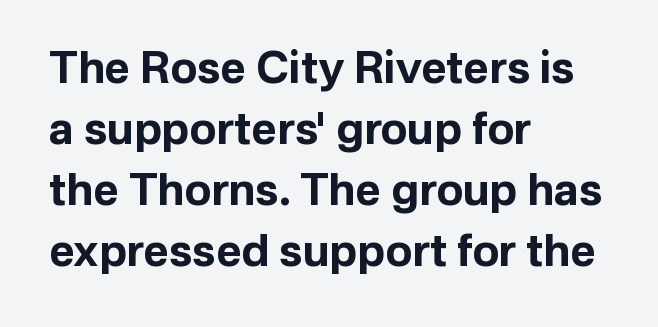
Q: Is the text bold? A: Yes.
Q: Is the text italic (slanted)? A: No, it is upright.
Q: Is the typeface a serif or a sans-serif typeface? A: Sans-serif.
Q: Is the text underlined? A: No.
Q: How is the paragraph aligned? A: Left-aligned.
Q: Is the spacing between letters normal or unusually wide? A: Normal.
Q: Is the spacing between lines tight, normal or loose? A: Normal.
Q: Width (condensed, normal, or wide)? A: Normal.
Q: Stroke contrast? A: Low.
Q: x-height? A: Medium.
Q: Monospaced? A: No.
